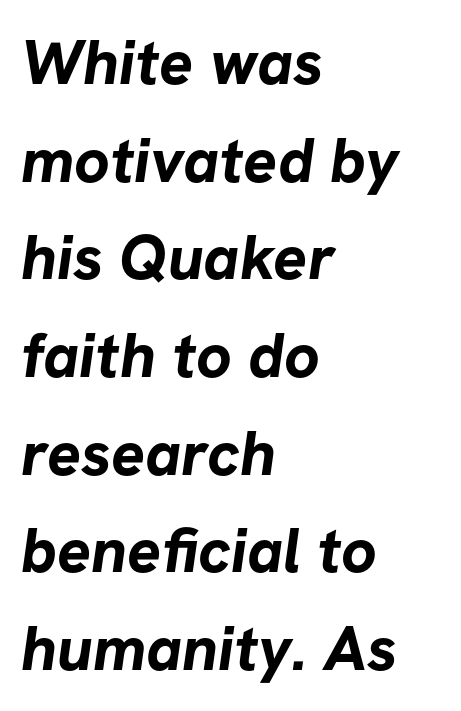
The image shows 63 px bold sans-serif type; set left-aligned, normal line spacing (1.55x), normal letter spacing, not underlined; low stroke contrast and a medium x-height.
